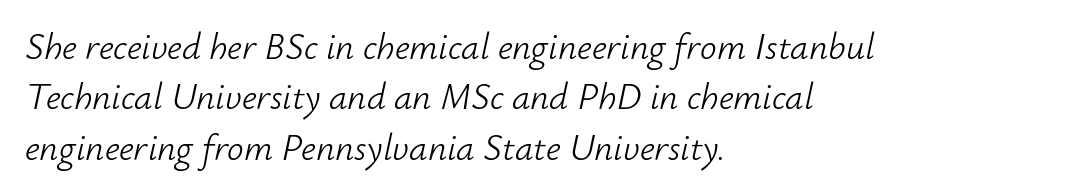
{"italic": "yes", "lean": "right", "slant_degrees": 12, "bold": "no", "weight": "light", "width": "normal", "stroke_contrast": "low", "x_height": "small", "monospaced": "no", "underline": "no", "align": "left", "line_spacing": "normal", "line_spacing_ratio": 1.36, "letter_spacing": "normal", "letter_spacing_em": 0.0, "glyph_px": 37}
